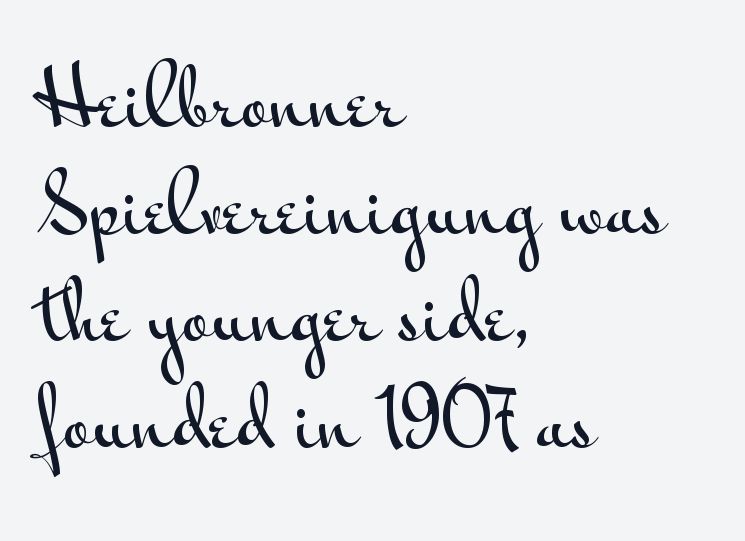
Varying glyph widths throughout — classic text-font behaviour. The space beneath each line is pristine and unruled. This rendering employs a face without finishing strokes, i.e., a sans-serif. The letters sit at their default tracking, neither squeezed nor spread. Baseline-to-baseline distance is the conventional proportion of letter height.
